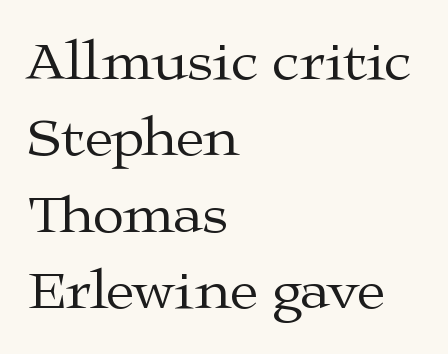
The image shows 57 px regular-weight, wide serif type, upright; set left-aligned, normal line spacing (1.34x), normal letter spacing, not underlined; medium stroke contrast and a medium x-height.
